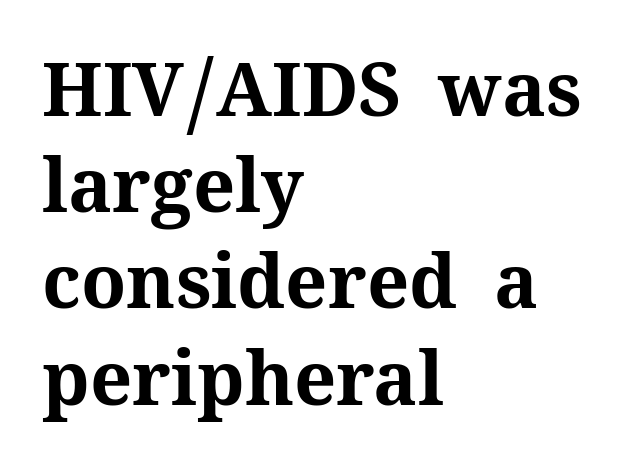
Q: Is the text bold? A: Yes.
Q: Is the text italic (slanted)? A: No, it is upright.
Q: Is the typeface a serif or a sans-serif typeface? A: Serif.
Q: Is the text underlined? A: No.
Q: How is the paragraph aligned? A: Left-aligned.
Q: Is the spacing between letters normal or unusually wide? A: Normal.
Q: Is the spacing between lines tight, normal or loose? A: Normal.
Q: Width (condensed, normal, or wide)? A: Normal.
Q: Stroke contrast? A: Medium.
Q: x-height? A: Medium.
Q: Monospaced? A: No.
